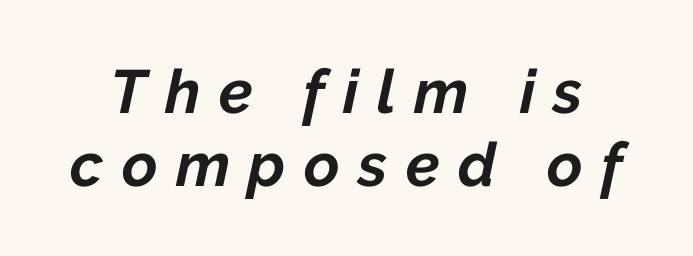
{"italic": "yes", "lean": "right", "slant_degrees": 12, "bold": "yes", "weight": "bold", "width": "normal", "stroke_contrast": "low", "x_height": "medium", "monospaced": "no", "underline": "no", "line_spacing_ratio": 1.19, "letter_spacing": "wide", "letter_spacing_em": 0.3, "glyph_px": 61}
